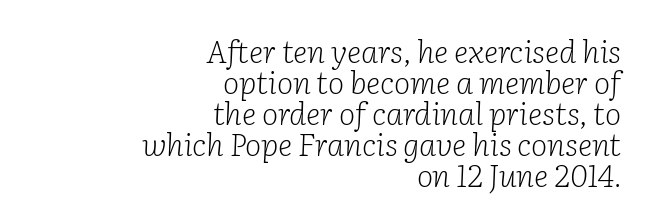
Q: Is the text bold? A: No.
Q: Is the text italic (slanted)? A: Yes, it leans right by about 2 degrees.
Q: Is the typeface a serif or a sans-serif typeface? A: Serif.
Q: Is the text underlined? A: No.
Q: How is the paragraph aligned? A: Right-aligned.
Q: Is the spacing between letters normal or unusually wide? A: Normal.
Q: Is the spacing between lines tight, normal or loose? A: Tight.
Q: Width (condensed, normal, or wide)? A: Normal.
Q: Stroke contrast? A: Low.
Q: x-height? A: Medium.
Q: Monospaced? A: No.
